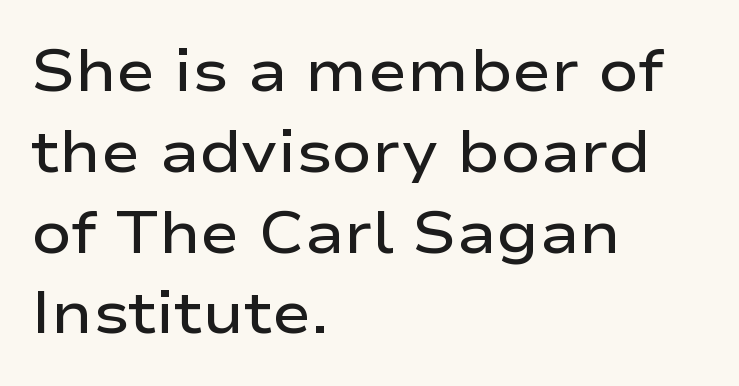
Q: Is the text bold? A: Semi-bold.
Q: Is the text italic (slanted)? A: No, it is upright.
Q: Is the typeface a serif or a sans-serif typeface? A: Sans-serif.
Q: Is the text underlined? A: No.
Q: How is the paragraph aligned? A: Left-aligned.
Q: Is the spacing between letters normal or unusually wide? A: Normal.
Q: Is the spacing between lines tight, normal or loose? A: Normal.
Q: Width (condensed, normal, or wide)? A: Wide.
Q: Stroke contrast? A: Low.
Q: x-height? A: Medium.
Q: Monospaced? A: No.
